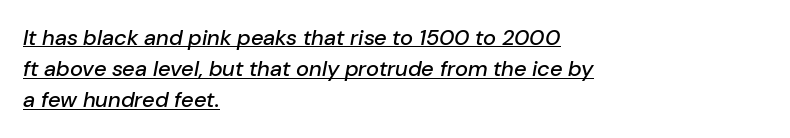
Q: Is the text italic (slanted)? A: Yes, it leans right by about 10 degrees.
Q: Is the text underlined? A: Yes.
Q: How is the paragraph aligned? A: Left-aligned.
Q: Is the spacing between letters normal or unusually wide? A: Normal.
Q: Is the spacing between lines tight, normal or loose? A: Normal.
